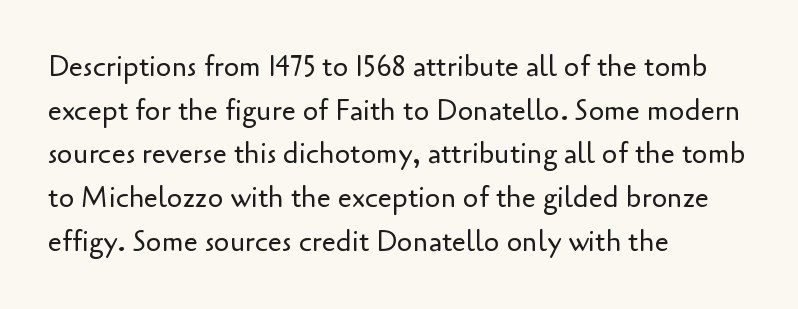
{"serif": "no", "italic": "no", "bold": "no", "weight": "regular", "width": "normal", "stroke_contrast": "low", "x_height": "small", "monospaced": "no", "underline": "no", "align": "left", "line_spacing": "normal", "line_spacing_ratio": 1.56, "letter_spacing": "normal", "letter_spacing_em": 0.0, "glyph_px": 28}
